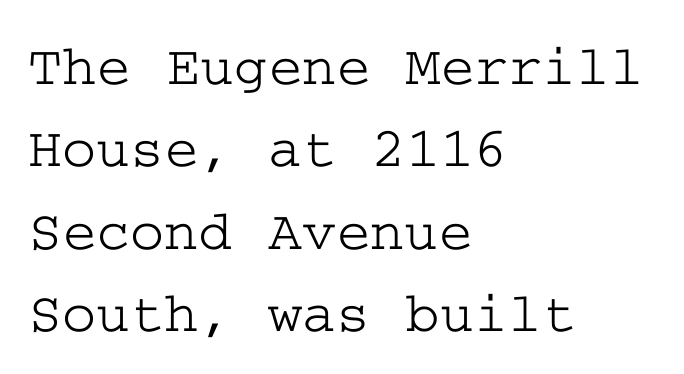
Q: Is the text italic (slanted)? A: No, it is upright.
Q: Is the typeface a serif or a sans-serif typeface? A: Serif.
Q: Is the text underlined? A: No.
Q: How is the paragraph aligned? A: Left-aligned.
Q: Is the spacing between letters normal or unusually wide? A: Normal.
Q: Is the spacing between lines tight, normal or loose? A: Normal.
Q: Width (condensed, normal, or wide)? A: Wide.
Q: Stroke contrast? A: Low.
Q: x-height? A: Medium.
